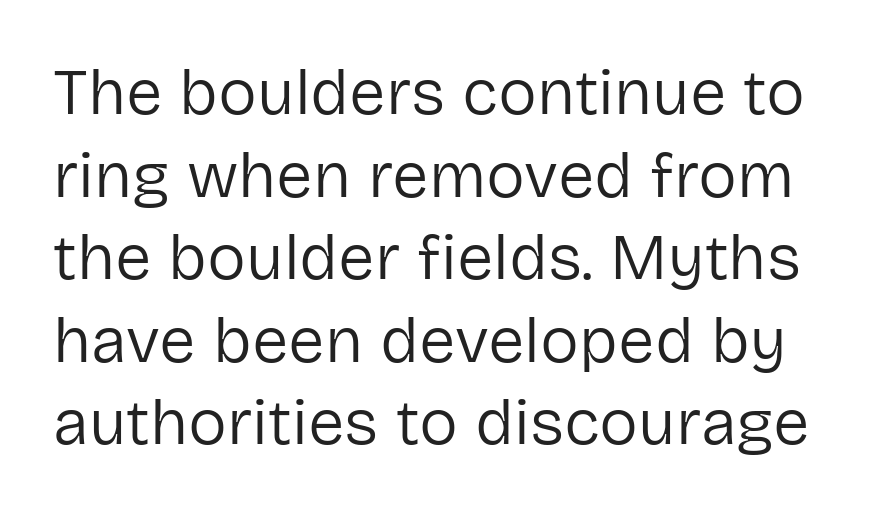
The image shows 65 px regular-weight sans-serif type, upright; set normal line spacing (1.27x), normal letter spacing, not underlined; low stroke contrast and a medium x-height.
